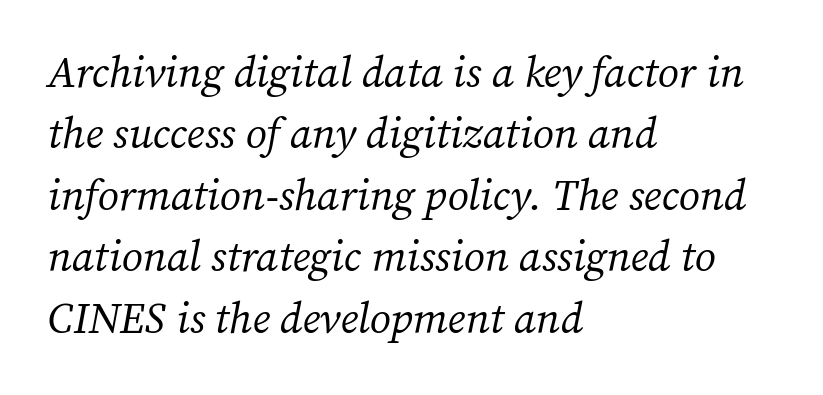
{"serif": "yes", "italic": "yes", "lean": "right", "slant_degrees": 12, "bold": "no", "weight": "regular", "width": "normal", "stroke_contrast": "medium", "x_height": "medium", "monospaced": "no", "underline": "no", "align": "left", "line_spacing": "normal", "line_spacing_ratio": 1.43, "letter_spacing": "normal", "letter_spacing_em": 0.0, "glyph_px": 43}
